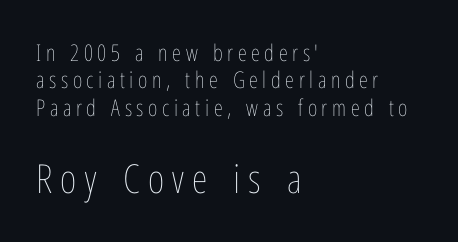
The image shows 40 px thin, condensed type, upright; set left-aligned, line spacing 1.19x, unusually wide letter spacing (+0.2 em), not underlined; the second (bottom) block is 1.74x larger; low stroke contrast and a medium x-height.
